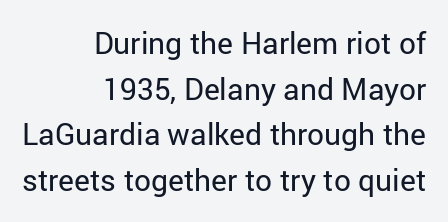
{"serif": "no", "italic": "no", "bold": "no", "weight": "regular", "width": "normal", "stroke_contrast": "low", "x_height": "medium", "monospaced": "no", "underline": "no", "align": "right", "line_spacing": "normal", "line_spacing_ratio": 1.52, "letter_spacing": "normal", "letter_spacing_em": 0.0, "glyph_px": 30}
